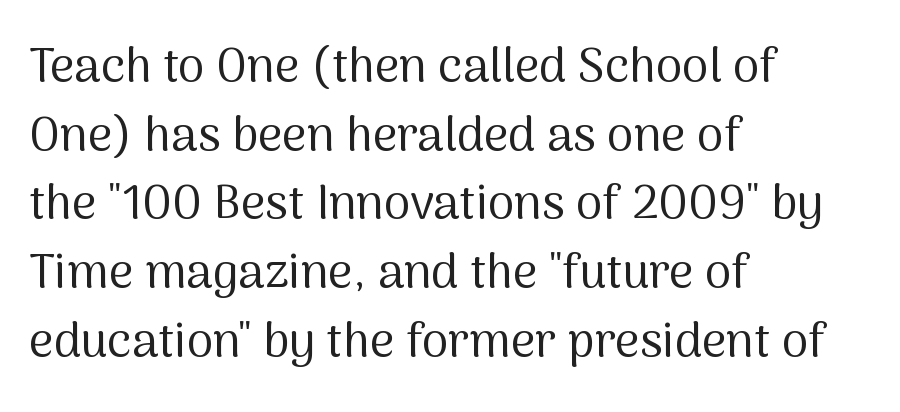
{"serif": "no", "italic": "no", "bold": "no", "weight": "regular", "width": "normal", "stroke_contrast": "medium", "x_height": "medium", "monospaced": "no", "underline": "no", "align": "left", "line_spacing": "normal", "line_spacing_ratio": 1.43, "letter_spacing": "normal", "letter_spacing_em": 0.0, "glyph_px": 48}
